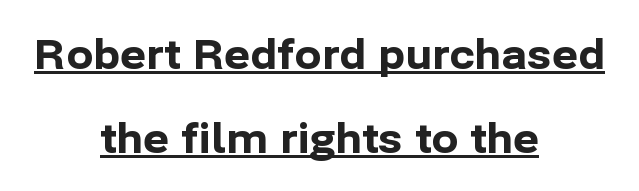
In CSS terms this would be text-align: center. Regarding serifs, this sample does without them. Does the lettering tilt? It doesn't — this is upright. The words here are underlined.
